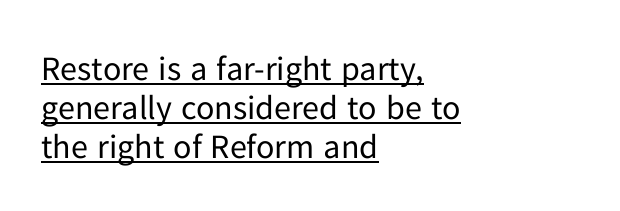
Q: Is the text bold? A: No.
Q: Is the text italic (slanted)? A: No, it is upright.
Q: Is the typeface a serif or a sans-serif typeface? A: Sans-serif.
Q: Is the text underlined? A: Yes.
Q: How is the paragraph aligned? A: Left-aligned.
Q: Is the spacing between letters normal or unusually wide? A: Normal.
Q: Is the spacing between lines tight, normal or loose? A: Tight.
Q: Width (condensed, normal, or wide)? A: Normal.
Q: Stroke contrast? A: Low.
Q: x-height? A: Medium.
Q: Monospaced? A: No.
